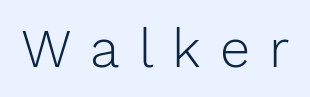
Q: Is the text bold? A: No.
Q: Is the text italic (slanted)? A: No, it is upright.
Q: Is the typeface a serif or a sans-serif typeface? A: Sans-serif.
Q: Is the text underlined? A: No.
Q: Is the spacing between letters normal or unusually wide? A: Unusually wide.
Q: Width (condensed, normal, or wide)? A: Normal.
Q: Stroke contrast? A: Low.
Q: x-height? A: Medium.
Q: Monospaced? A: No.
